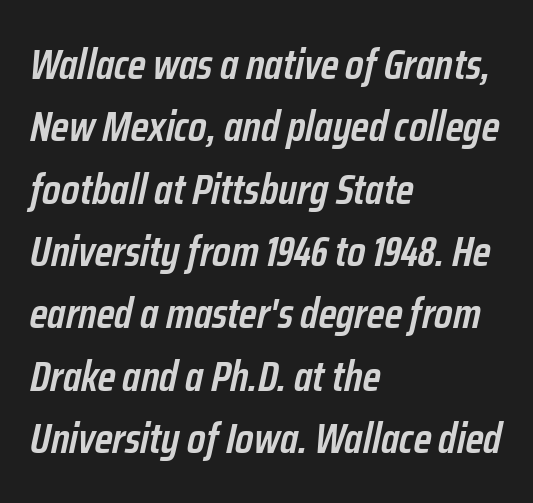
The image shows 43 px semibold, condensed type, italic (leaning right); set left-aligned, normal line spacing (1.45x), normal letter spacing, not underlined; low stroke contrast and a medium x-height.
